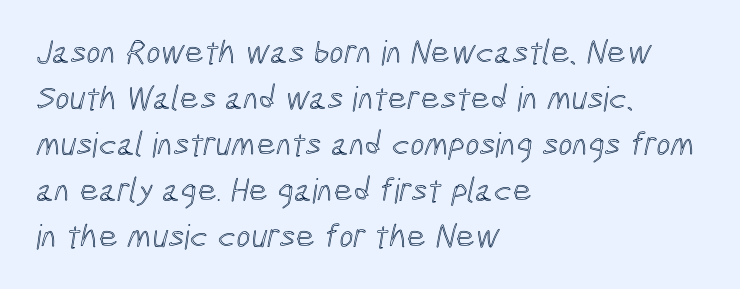
{"width": "condensed", "x_height": "medium", "monospaced": "no", "underline": "no", "align": "left", "line_spacing": "normal", "line_spacing_ratio": 1.35, "letter_spacing": "normal", "letter_spacing_em": 0.0, "glyph_px": 34}
